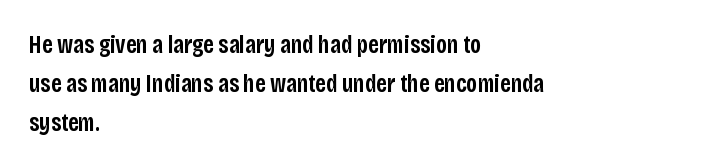
Q: Is the text bold? A: Semi-bold.
Q: Is the text italic (slanted)? A: No, it is upright.
Q: Is the text underlined? A: No.
Q: How is the paragraph aligned? A: Left-aligned.
Q: Is the spacing between letters normal or unusually wide? A: Normal.
Q: Is the spacing between lines tight, normal or loose? A: Normal.
